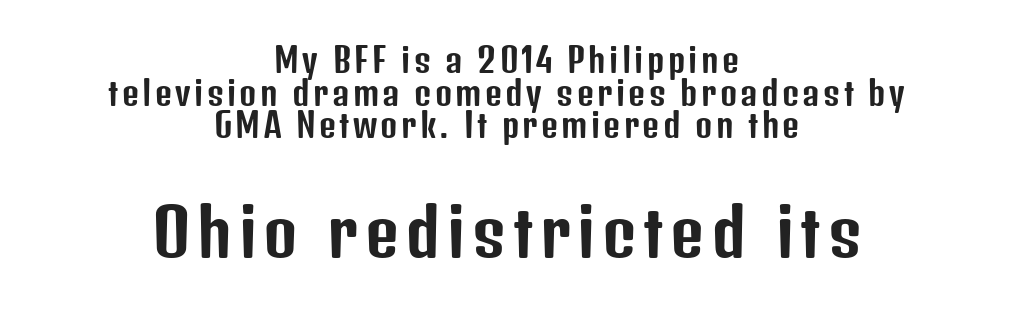
{"serif": "no", "italic": "no", "width": "condensed", "stroke_contrast": "low", "x_height": "medium", "monospaced": "no", "underline": "no", "align": "center", "line_spacing": "tight", "line_spacing_ratio": 0.99, "larger_block": "second", "size_ratio": 2.0, "glyph_px": 66}
